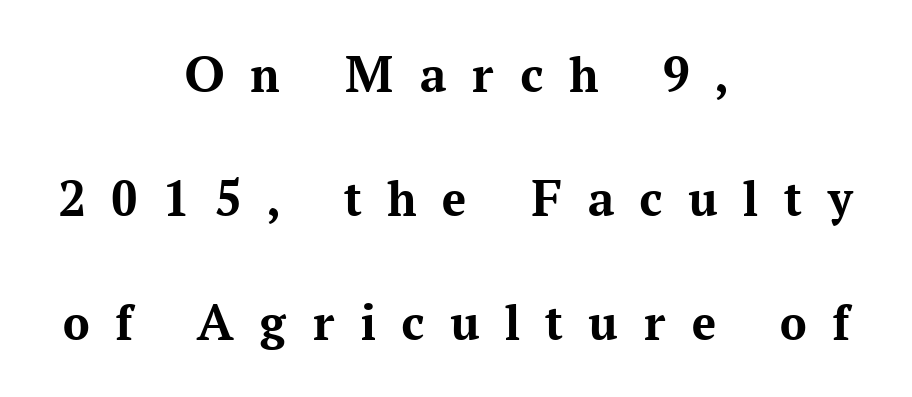
The type is letterspaced generously, with wide tracking. Line starts and ends both wander, symmetrically. Notice the wide empty band between every row — that's loose leading. Typesetter's note: full bold, strokes at maximum text heaviness.
